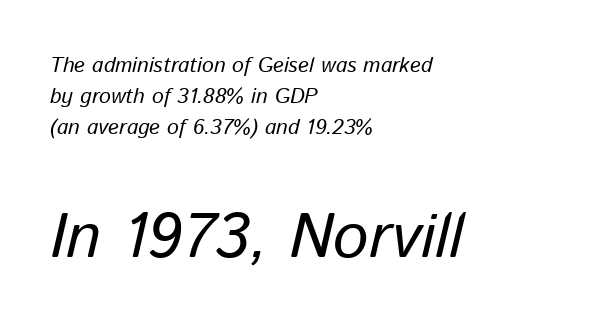
Q: Is the text bold? A: No.
Q: Is the text italic (slanted)? A: Yes, it leans right by about 13 degrees.
Q: Is the text underlined? A: No.
Q: How is the paragraph aligned? A: Left-aligned.
Q: Is the spacing between letters normal or unusually wide? A: Normal.
Q: Is the spacing between lines tight, normal or loose? A: Normal.
Q: Which block of text is set in a larger size, the first (top) or the second (bottom)? A: The second (bottom) one.
Q: Width (condensed, normal, or wide)? A: Normal.
Q: Stroke contrast? A: Low.
Q: x-height? A: Medium.
Q: Monospaced? A: No.
